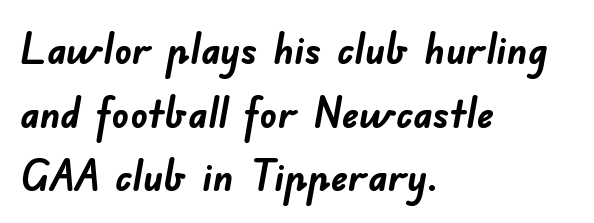
Q: Is the text bold? A: Yes.
Q: Is the typeface a serif or a sans-serif typeface? A: Sans-serif.
Q: Is the text underlined? A: No.
Q: How is the paragraph aligned? A: Left-aligned.
Q: Is the spacing between letters normal or unusually wide? A: Normal.
Q: Is the spacing between lines tight, normal or loose? A: Normal.
Q: Width (condensed, normal, or wide)? A: Normal.
Q: Stroke contrast? A: Low.
Q: x-height? A: Small.
Q: Monospaced? A: No.
